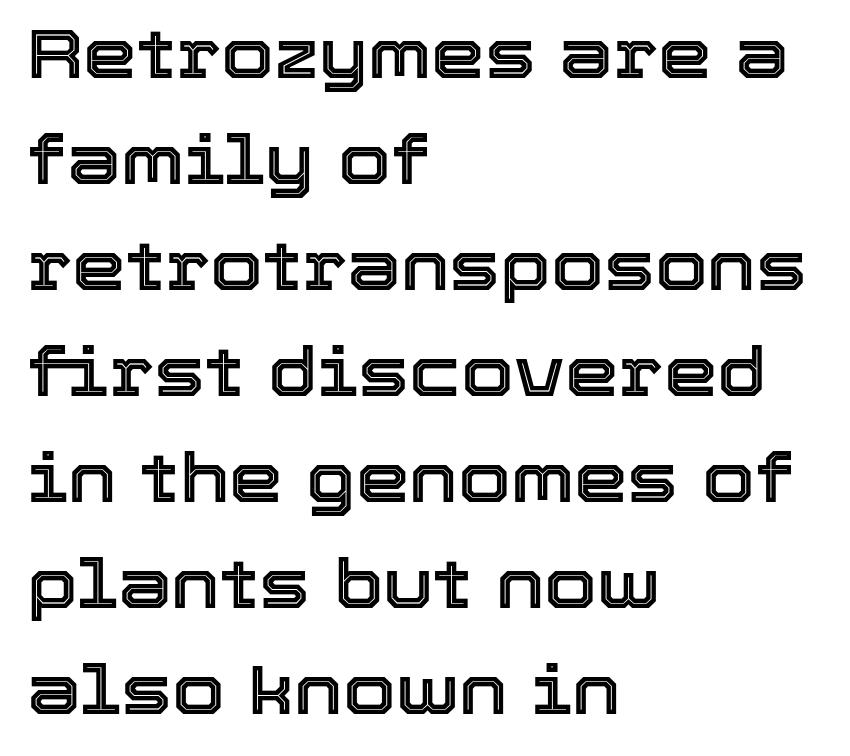
Beneath every word, the page is bare. Glyph-to-glyph distance matches everyday printed text. Evenly set lines give the paragraph a standard silhouette. A typesetter would mark this as roman, not italic.
